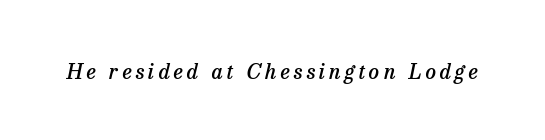
Every letter is mildly thick-stroked: semibold rather than bold. Unmarked baselines from the first word to the last. The glyphs look as if they've been sheared to an angle.
